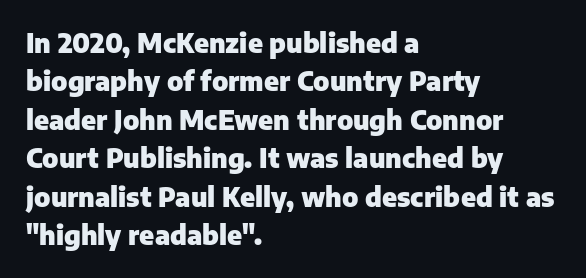
{"italic": "no", "bold": "yes", "underline": "no", "align": "left", "line_spacing": "normal", "line_spacing_ratio": 1.48, "letter_spacing": "normal", "letter_spacing_em": 0.0, "glyph_px": 26}
